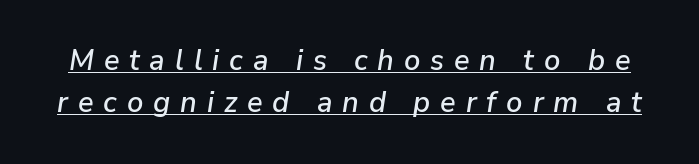
The image shows 29 px text type, italic (leaning right); set normal line spacing (1.45x), unusually wide letter spacing (+0.34 em), underlined; low stroke contrast and a medium x-height.
